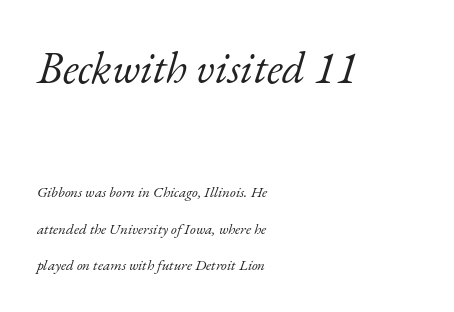
{"serif": "yes", "italic": "yes", "lean": "right", "slant_degrees": 17, "bold": "no", "weight": "light", "width": "normal", "stroke_contrast": "low", "x_height": "small", "monospaced": "no", "underline": "no", "align": "left", "line_spacing": "loose", "line_spacing_ratio": 2.41, "letter_spacing": "normal", "letter_spacing_em": 0.0, "larger_block": "first", "size_ratio": 3.0, "glyph_px": 45}
